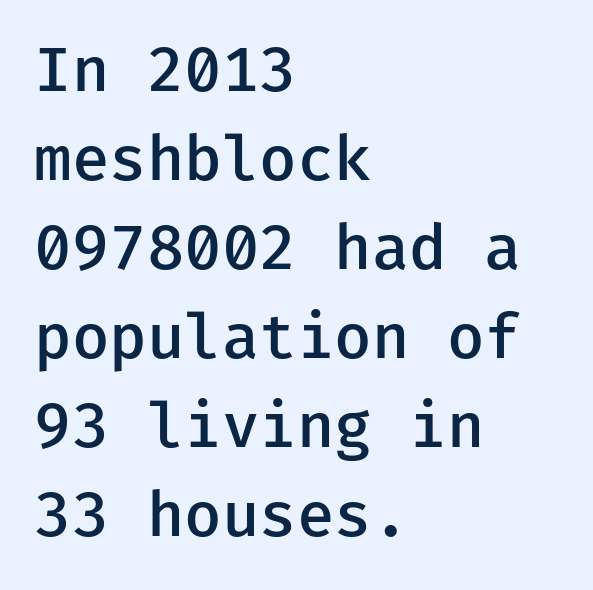
Q: Is the text bold? A: Semi-bold.
Q: Is the text italic (slanted)? A: No, it is upright.
Q: Is the typeface a serif or a sans-serif typeface? A: Sans-serif.
Q: Is the text underlined? A: No.
Q: How is the paragraph aligned? A: Left-aligned.
Q: Is the spacing between letters normal or unusually wide? A: Normal.
Q: Is the spacing between lines tight, normal or loose? A: Normal.
Q: Width (condensed, normal, or wide)? A: Normal.
Q: Stroke contrast? A: Low.
Q: x-height? A: Medium.
Q: Monospaced? A: Yes.
